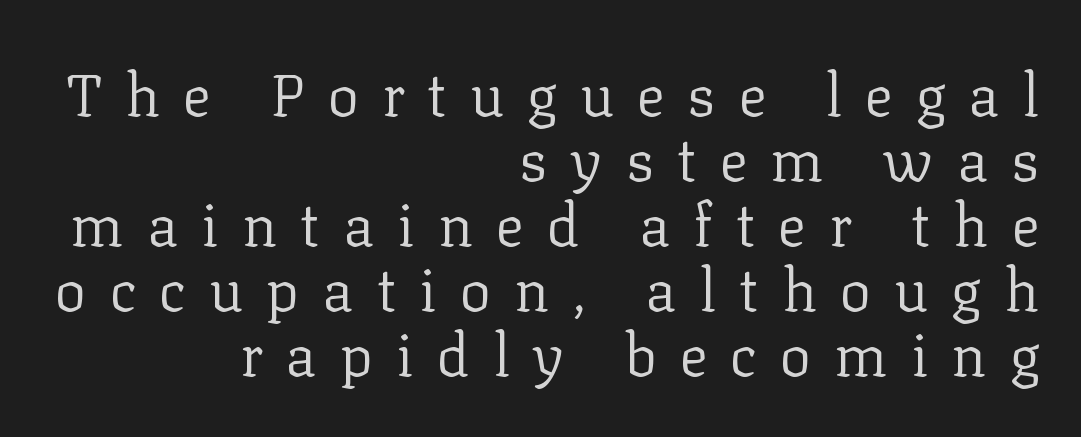
The image shows 59 px regular-weight serif type, upright; set right-aligned, tight line spacing (1.1x), unusually wide letter spacing (+0.39 em), not underlined; low stroke contrast and a medium x-height.
